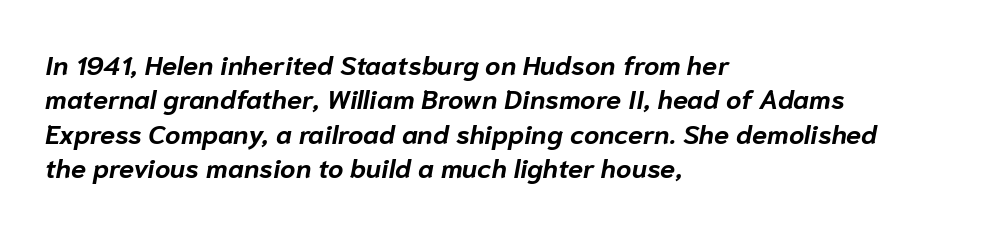
Q: Is the text bold? A: Yes.
Q: Is the text italic (slanted)? A: Yes, it leans right by about 10 degrees.
Q: Is the text underlined? A: No.
Q: How is the paragraph aligned? A: Left-aligned.
Q: Is the spacing between letters normal or unusually wide? A: Normal.
Q: Is the spacing between lines tight, normal or loose? A: Normal.
